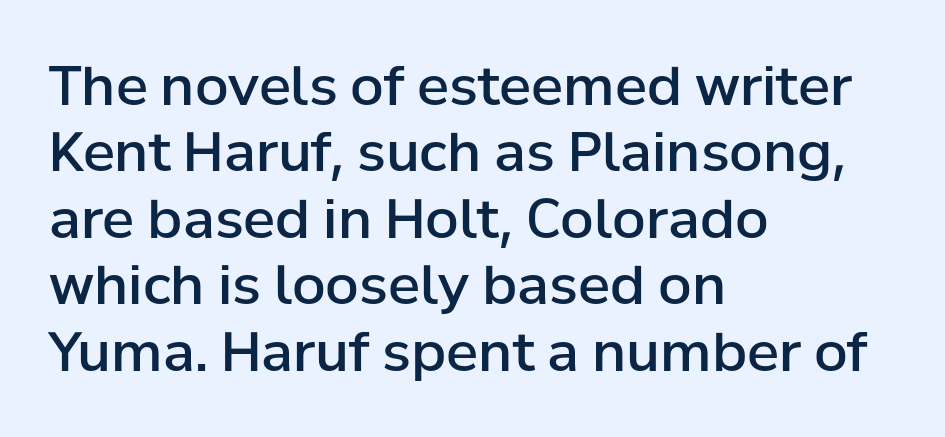
Q: Is the text bold? A: Semi-bold.
Q: Is the text italic (slanted)? A: No, it is upright.
Q: Is the typeface a serif or a sans-serif typeface? A: Sans-serif.
Q: Is the text underlined? A: No.
Q: How is the paragraph aligned? A: Left-aligned.
Q: Is the spacing between letters normal or unusually wide? A: Normal.
Q: Width (condensed, normal, or wide)? A: Normal.
Q: Stroke contrast? A: Low.
Q: x-height? A: Medium.
Q: Monospaced? A: No.
